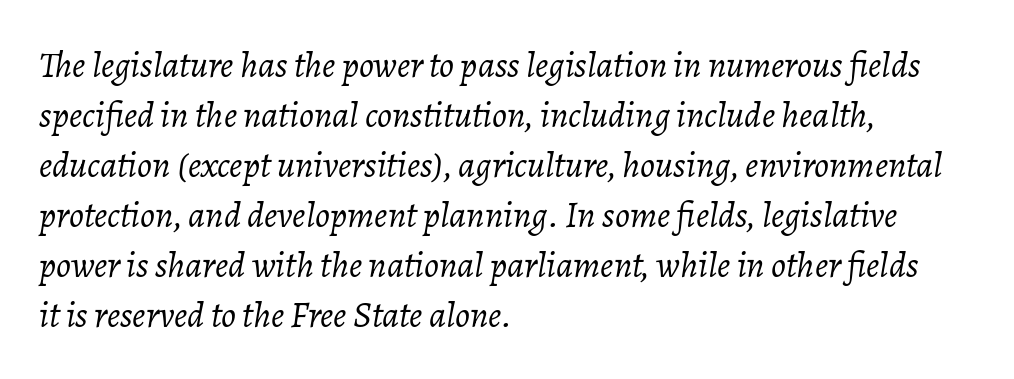
A classic flush-left, rag-right setting is used for this passage. Decoration check: the copy has no underline. These lines were composed using italics. Normally led — the rows are evenly, conventionally spaced. The letterforms sit at book weight or below.
